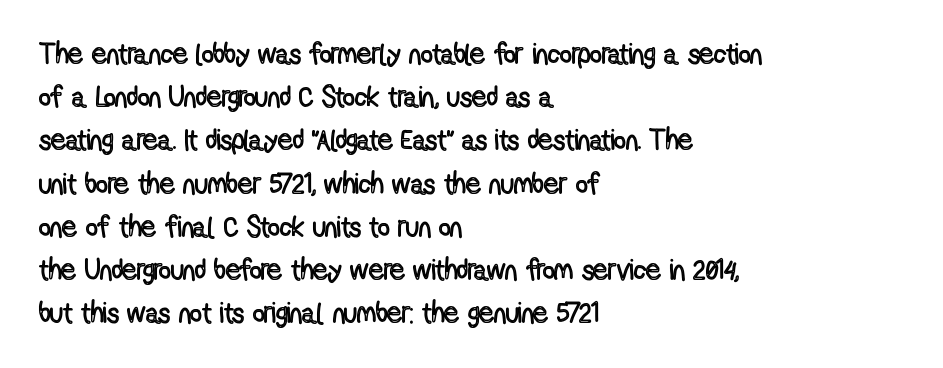
The image shows 29 px condensed type, upright; set left-aligned, normal line spacing (1.49x), normal letter spacing, not underlined; a medium x-height.
